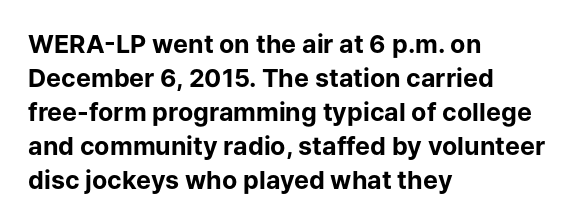
Just letters on the line, the space beneath them empty. No italicization has been applied; the sample stays upright. The rows are spaced the way most documents space them. The glyphs have the mass of a bold cut. Look at the tracking — it's just the regular setting, nothing added. Each line starts at the same left margin while the right side varies.
